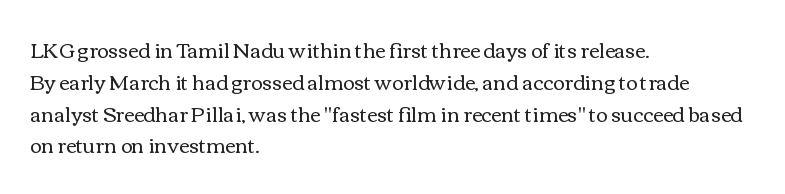
Q: Is the text bold? A: No.
Q: Is the text italic (slanted)? A: No, it is upright.
Q: Is the text underlined? A: No.
Q: How is the paragraph aligned? A: Left-aligned.
Q: Is the spacing between letters normal or unusually wide? A: Normal.
Q: Is the spacing between lines tight, normal or loose? A: Normal.
